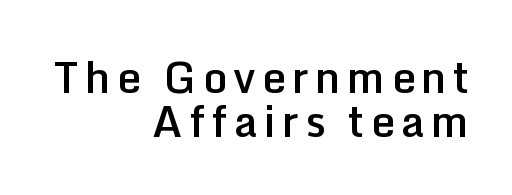
These lines are composed in type without serifs. Closely set lines give the paragraph a compact silhouette. Ordinary non-slanted type is in use. No word sits above an underline.
